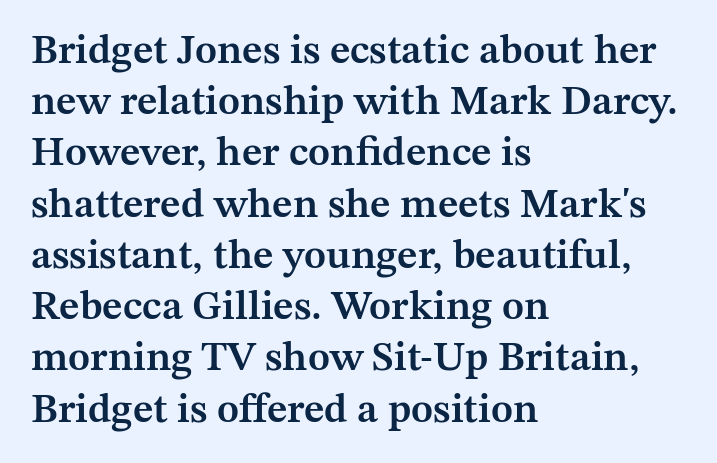
{"serif": "yes", "italic": "no", "bold": "semi", "weight": "semibold", "width": "normal", "stroke_contrast": "medium", "x_height": "medium", "monospaced": "no", "underline": "no", "align": "left", "line_spacing": "normal", "line_spacing_ratio": 1.25, "letter_spacing": "normal", "letter_spacing_em": 0.0, "glyph_px": 41}
